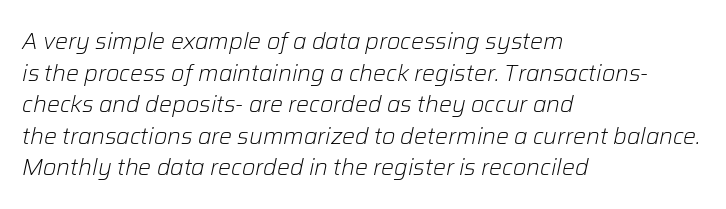
{"italic": "yes", "lean": "right", "slant_degrees": 12, "bold": "no", "underline": "no", "align": "left", "line_spacing": "normal", "line_spacing_ratio": 1.37, "letter_spacing": "normal", "letter_spacing_em": 0.0, "glyph_px": 23}
